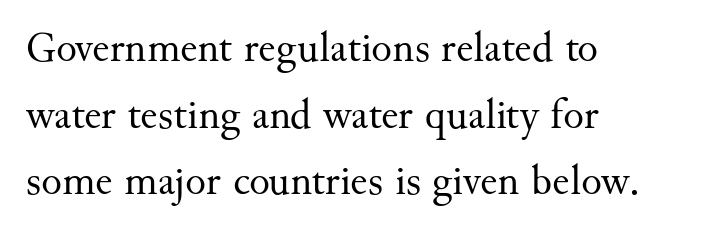
The image shows 43 px regular-weight serif type, upright; set left-aligned, normal line spacing (1.55x), normal letter spacing, not underlined; medium stroke contrast and a small x-height.
